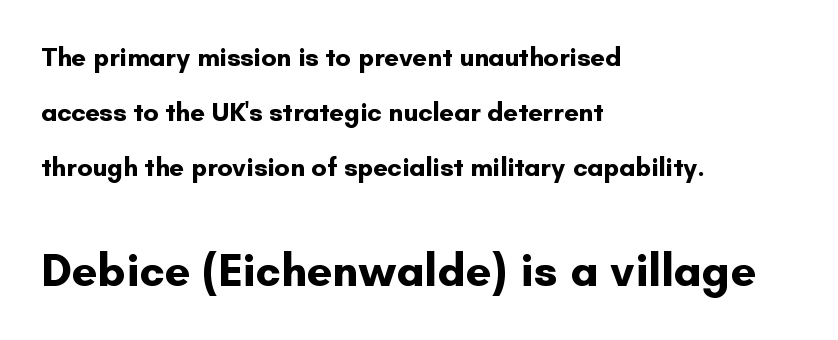
Q: Is the text bold? A: Yes.
Q: Is the text italic (slanted)? A: No, it is upright.
Q: Is the typeface a serif or a sans-serif typeface? A: Sans-serif.
Q: Is the text underlined? A: No.
Q: How is the paragraph aligned? A: Left-aligned.
Q: Is the spacing between letters normal or unusually wide? A: Normal.
Q: Is the spacing between lines tight, normal or loose? A: Loose.
Q: Which block of text is set in a larger size, the first (top) or the second (bottom)? A: The second (bottom) one.
Q: Width (condensed, normal, or wide)? A: Normal.
Q: Stroke contrast? A: Low.
Q: x-height? A: Small.
Q: Monospaced? A: No.
